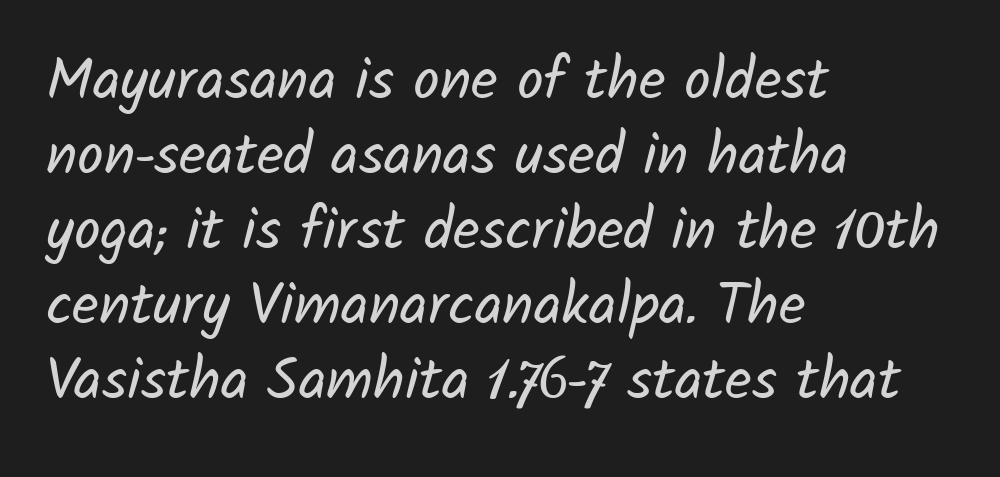
The image shows 59 px regular-weight sans-serif type; set left-aligned, normal line spacing (1.27x), normal letter spacing, not underlined; low stroke contrast and a medium x-height.
